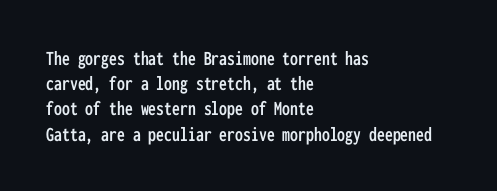
{"italic": "no", "underline": "no", "align": "left", "line_spacing_ratio": 1.2, "letter_spacing": "normal", "letter_spacing_em": 0.0, "glyph_px": 21}
